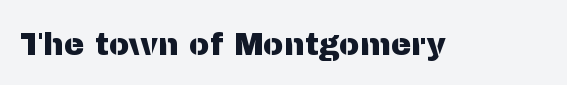
The image shows 31 px sans-serif type, upright; set normal letter spacing, not underlined; medium stroke contrast and a medium x-height.
